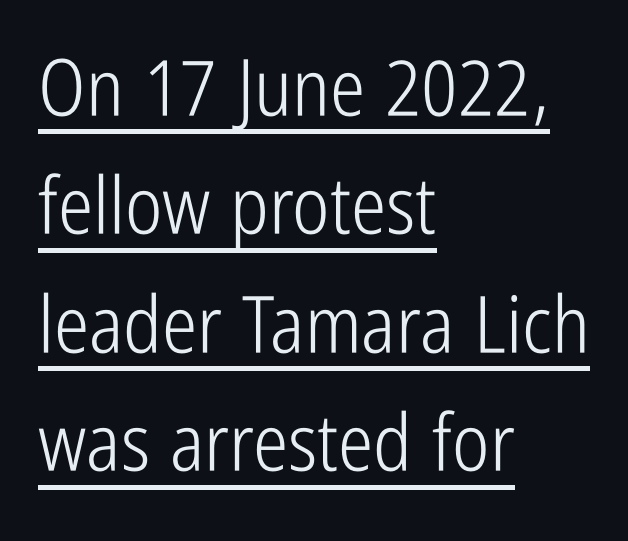
Has an underline been added? It has. In terms of leading, this rendering sits right in the middle. Examine the stroke ends and you'll find no serifs. Here the glyphs are tracked normally, forming tight word shapes. The passage shown is typed in a proportional face where columns would drift.
